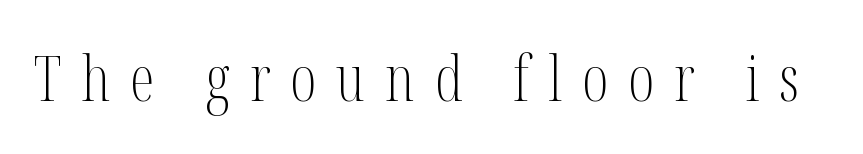
Q: Is the text bold? A: No.
Q: Is the text italic (slanted)? A: No, it is upright.
Q: Is the typeface a serif or a sans-serif typeface? A: Serif.
Q: Is the text underlined? A: No.
Q: Is the spacing between letters normal or unusually wide? A: Unusually wide.
Q: Width (condensed, normal, or wide)? A: Condensed.
Q: Stroke contrast? A: Medium.
Q: x-height? A: Medium.
Q: Monospaced? A: No.
